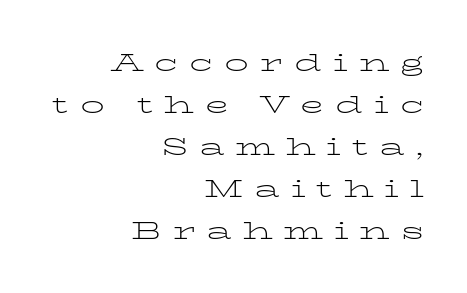
Rule under the text: the space is simply empty. Stroke thickness stays within the range of a standard reading face or lighter. The font's upright variant was chosen for this text. Honestly, the letter spacing is so wide it's the main thing you notice. This rendering uses right alignment, leaving the left contour irregular.
